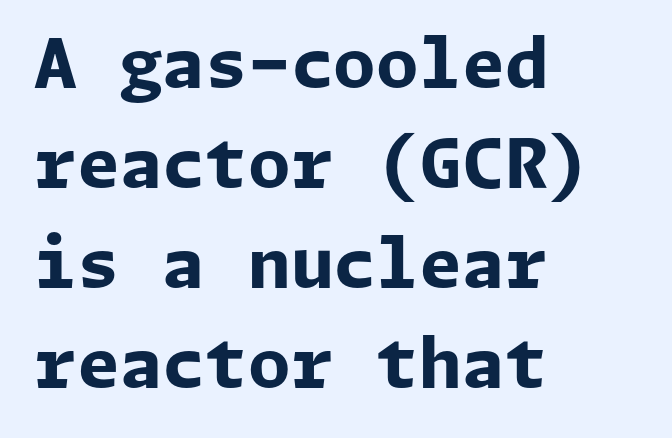
{"serif": "no", "italic": "no", "bold": "yes", "weight": "bold", "width": "normal", "stroke_contrast": "low", "x_height": "medium", "underline": "no", "align": "left", "line_spacing": "normal", "line_spacing_ratio": 1.45, "letter_spacing": "normal", "letter_spacing_em": 0.0, "glyph_px": 69}
